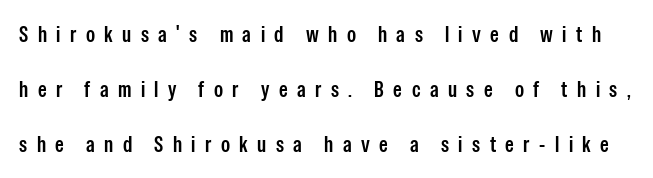
The image shows 22 px text type, upright; set loose line spacing (2.5x), unusually wide letter spacing (+0.43 em), not underlined.
